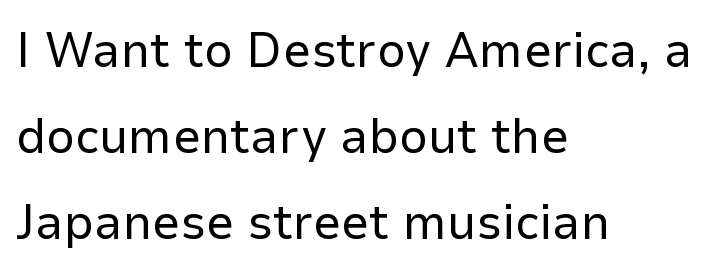
The image shows 50 px regular-weight sans-serif type, upright; set left-aligned, line spacing 1.72x, normal letter spacing, not underlined; low stroke contrast and a medium x-height.
